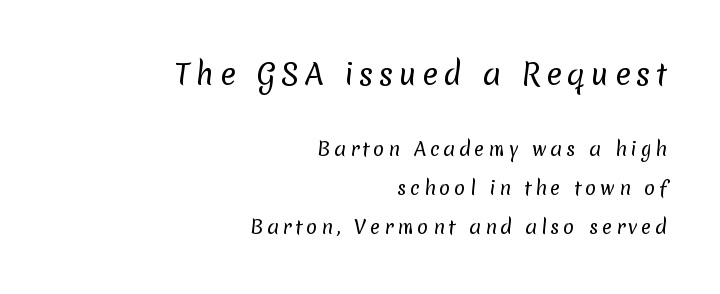
{"serif": "no", "bold": "no", "weight": "regular", "width": "normal", "stroke_contrast": "low", "x_height": "medium", "monospaced": "no", "underline": "no", "align": "right", "line_spacing": "loose", "line_spacing_ratio": 2.04, "larger_block": "first", "size_ratio": 1.53, "glyph_px": 29}
